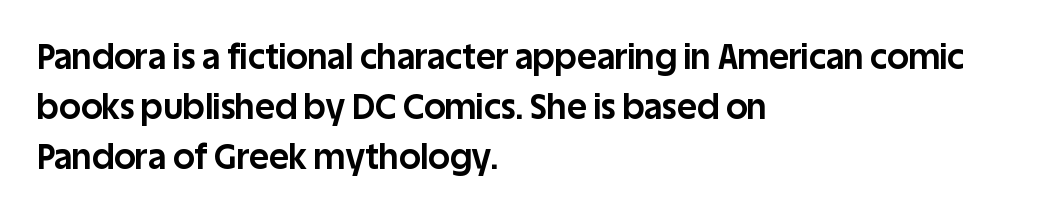
The image shows 34 px bold sans-serif type, upright; set left-aligned, normal line spacing (1.47x), normal letter spacing, not underlined; low stroke contrast and a large x-height.
